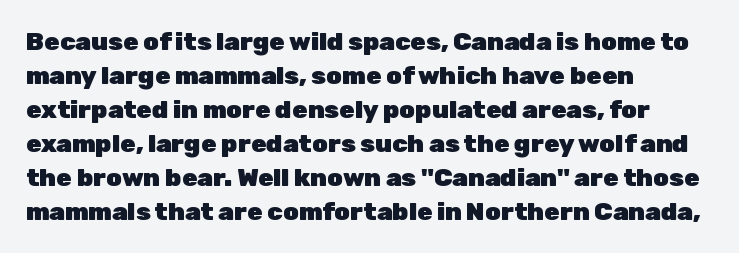
{"italic": "no", "bold": "yes", "underline": "no", "align": "left", "line_spacing": "normal", "line_spacing_ratio": 1.36, "letter_spacing": "normal", "letter_spacing_em": 0.0, "glyph_px": 25}
